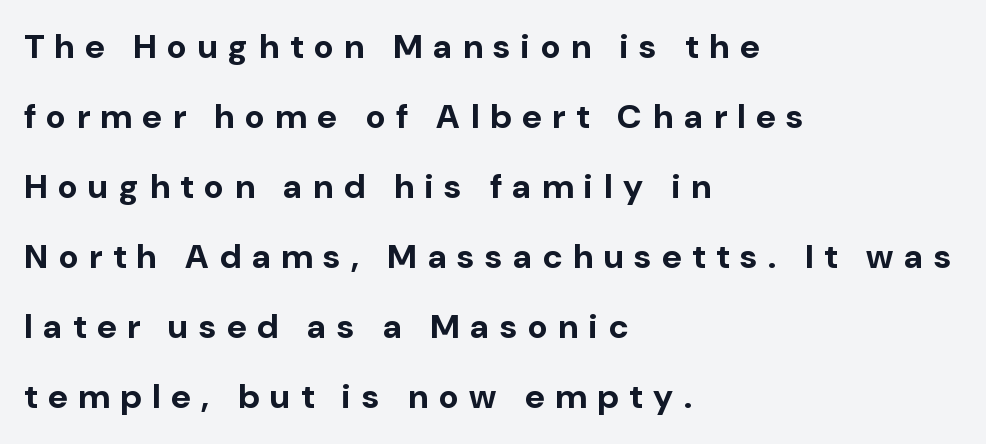
{"serif": "no", "italic": "no", "bold": "yes", "weight": "bold", "width": "normal", "stroke_contrast": "low", "x_height": "medium", "monospaced": "no", "underline": "no", "align": "left", "line_spacing": "loose", "line_spacing_ratio": 2.06, "letter_spacing": "wide", "letter_spacing_em": 0.32, "glyph_px": 34}
